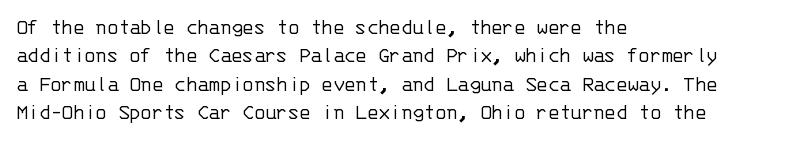
The image shows 23 px text type, upright; set left-aligned, line spacing 1.23x, normal letter spacing, not underlined.
